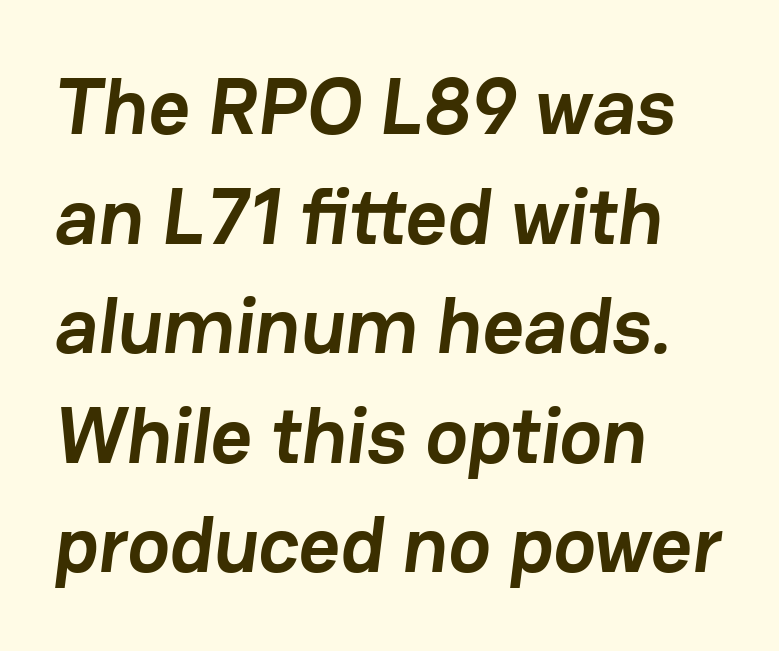
The image shows 80 px semibold sans-serif type; set left-aligned, normal line spacing (1.37x), normal letter spacing, not underlined; low stroke contrast and a medium x-height.
